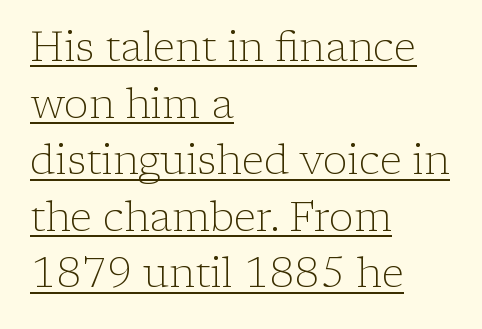
Q: Is the text bold? A: No.
Q: Is the text italic (slanted)? A: No, it is upright.
Q: Is the typeface a serif or a sans-serif typeface? A: Serif.
Q: Is the text underlined? A: Yes.
Q: How is the paragraph aligned? A: Left-aligned.
Q: Is the spacing between letters normal or unusually wide? A: Normal.
Q: Is the spacing between lines tight, normal or loose? A: Normal.
Q: Width (condensed, normal, or wide)? A: Normal.
Q: Stroke contrast? A: Low.
Q: x-height? A: Medium.
Q: Monospaced? A: No.
